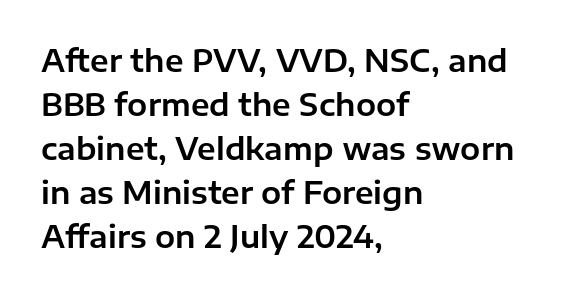
Q: Is the text italic (slanted)? A: No, it is upright.
Q: Is the typeface a serif or a sans-serif typeface? A: Sans-serif.
Q: Is the text underlined? A: No.
Q: How is the paragraph aligned? A: Left-aligned.
Q: Is the spacing between letters normal or unusually wide? A: Normal.
Q: Is the spacing between lines tight, normal or loose? A: Normal.
Q: Width (condensed, normal, or wide)? A: Normal.
Q: Stroke contrast? A: Low.
Q: x-height? A: Medium.
Q: Monospaced? A: No.
